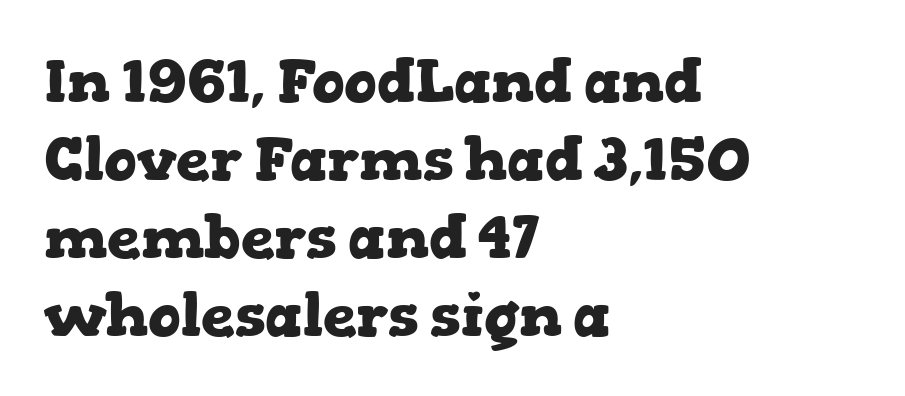
Q: Is the text bold? A: Yes.
Q: Is the text italic (slanted)? A: No, it is upright.
Q: Is the typeface a serif or a sans-serif typeface? A: Serif.
Q: Is the text underlined? A: No.
Q: How is the paragraph aligned? A: Left-aligned.
Q: Is the spacing between letters normal or unusually wide? A: Normal.
Q: Is the spacing between lines tight, normal or loose? A: Normal.
Q: Width (condensed, normal, or wide)? A: Wide.
Q: Stroke contrast? A: Low.
Q: x-height? A: Medium.
Q: Monospaced? A: No.
